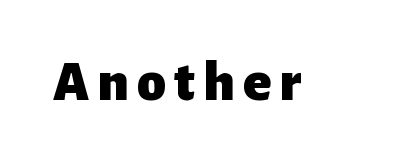
Q: Is the text bold? A: Yes.
Q: Is the text italic (slanted)? A: No, it is upright.
Q: Is the typeface a serif or a sans-serif typeface? A: Sans-serif.
Q: Is the text underlined? A: No.
Q: Width (condensed, normal, or wide)? A: Normal.
Q: Stroke contrast? A: Low.
Q: x-height? A: Medium.
Q: Monospaced? A: No.
